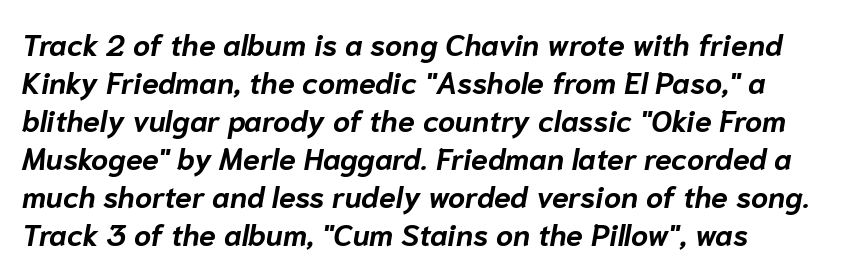
Q: Is the text bold? A: Yes.
Q: Is the text italic (slanted)? A: Yes, it leans right by about 10 degrees.
Q: Is the text underlined? A: No.
Q: Is the spacing between letters normal or unusually wide? A: Normal.
Q: Is the spacing between lines tight, normal or loose? A: Normal.
Q: Width (condensed, normal, or wide)? A: Normal.
Q: Stroke contrast? A: Low.
Q: x-height? A: Medium.
Q: Monospaced? A: No.
